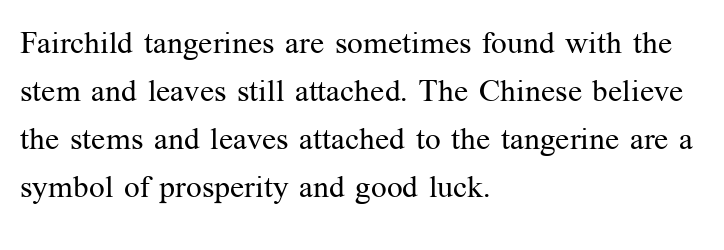
The image shows 31 px regular-weight serif type, upright; set left-aligned, normal line spacing (1.55x), normal letter spacing, not underlined; medium stroke contrast and a medium x-height.
